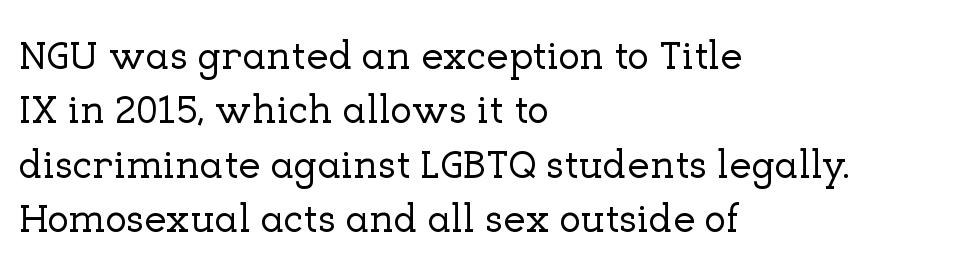
{"serif": "yes", "italic": "no", "width": "normal", "stroke_contrast": "low", "x_height": "medium", "monospaced": "no", "underline": "no", "align": "left", "line_spacing": "normal", "line_spacing_ratio": 1.36, "letter_spacing": "normal", "letter_spacing_em": 0.0, "glyph_px": 40}
